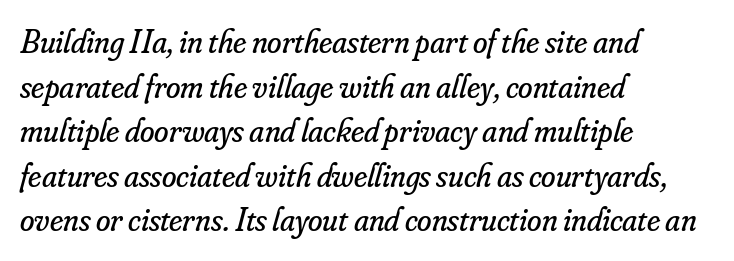
Q: Is the text bold? A: No.
Q: Is the text italic (slanted)? A: Yes, it leans right by about 16 degrees.
Q: Is the typeface a serif or a sans-serif typeface? A: Serif.
Q: Is the text underlined? A: No.
Q: How is the paragraph aligned? A: Left-aligned.
Q: Is the spacing between letters normal or unusually wide? A: Normal.
Q: Is the spacing between lines tight, normal or loose? A: Normal.
Q: Width (condensed, normal, or wide)? A: Normal.
Q: Stroke contrast? A: Low.
Q: x-height? A: Small.
Q: Monospaced? A: No.
